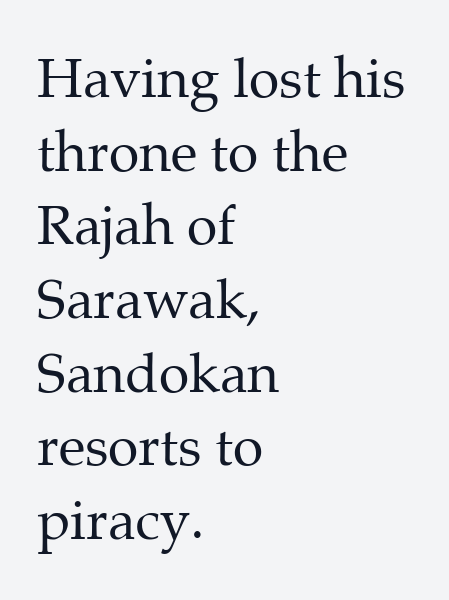
Q: Is the text bold? A: No.
Q: Is the text italic (slanted)? A: No, it is upright.
Q: Is the typeface a serif or a sans-serif typeface? A: Serif.
Q: Is the text underlined? A: No.
Q: How is the paragraph aligned? A: Left-aligned.
Q: Is the spacing between letters normal or unusually wide? A: Normal.
Q: Is the spacing between lines tight, normal or loose? A: Normal.
Q: Width (condensed, normal, or wide)? A: Normal.
Q: Stroke contrast? A: Medium.
Q: x-height? A: Medium.
Q: Monospaced? A: No.
